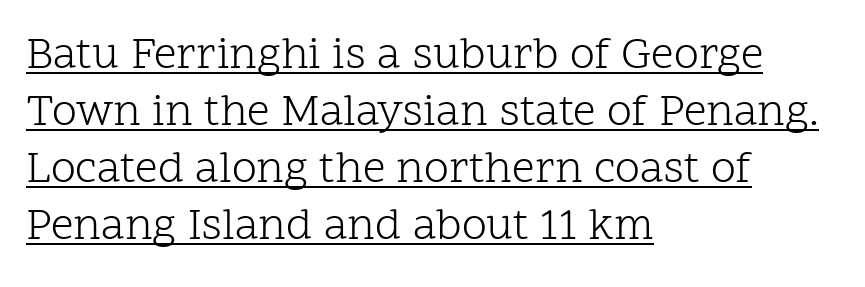
Looks like regular typesetting: each glyph gets only the width it needs. Decoration check: the copy is underlined. Vertical stems look standard width or narrower in stroke. If you measured baseline to baseline, you'd find a middling distance. Note: serifs present on the glyphs. These lines were composed using upright roman letters.
